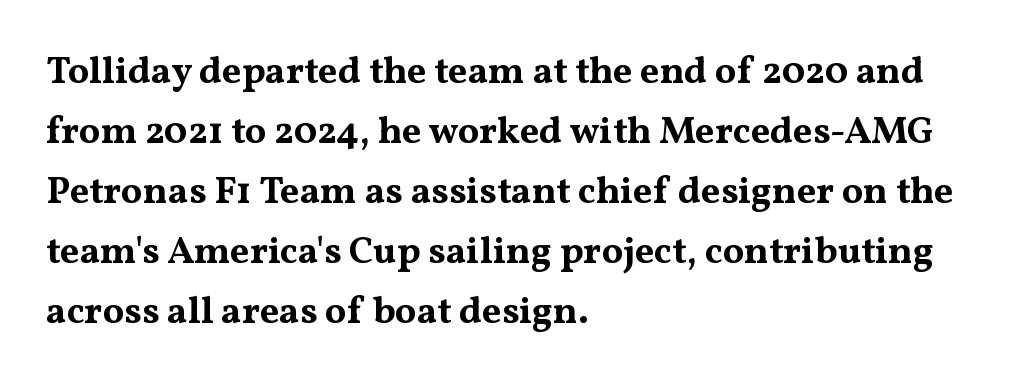
Q: Is the text bold? A: Yes.
Q: Is the text italic (slanted)? A: No, it is upright.
Q: Is the typeface a serif or a sans-serif typeface? A: Serif.
Q: Is the text underlined? A: No.
Q: How is the paragraph aligned? A: Left-aligned.
Q: Is the spacing between letters normal or unusually wide? A: Normal.
Q: Is the spacing between lines tight, normal or loose? A: Normal.
Q: Width (condensed, normal, or wide)? A: Wide.
Q: Stroke contrast? A: Medium.
Q: x-height? A: Medium.
Q: Monospaced? A: No.
